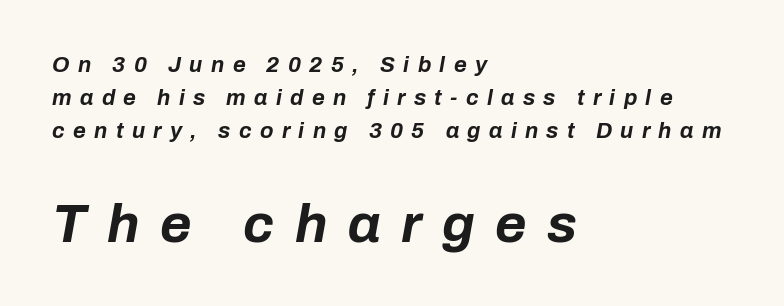
Compared with a centered layout, this one pins lines to the left instead. Varying glyph widths throughout — classic text-font behaviour. The glyphs have the mass of a bold cut. The words here are not underlined.
